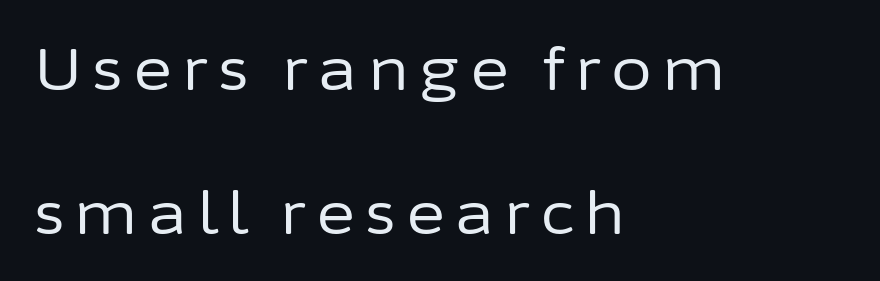
Q: Is the text bold? A: No.
Q: Is the text italic (slanted)? A: No, it is upright.
Q: Is the typeface a serif or a sans-serif typeface? A: Sans-serif.
Q: Is the text underlined? A: No.
Q: How is the paragraph aligned? A: Left-aligned.
Q: Is the spacing between lines tight, normal or loose? A: Loose.
Q: Width (condensed, normal, or wide)? A: Normal.
Q: Stroke contrast? A: Low.
Q: x-height? A: Medium.
Q: Monospaced? A: No.
